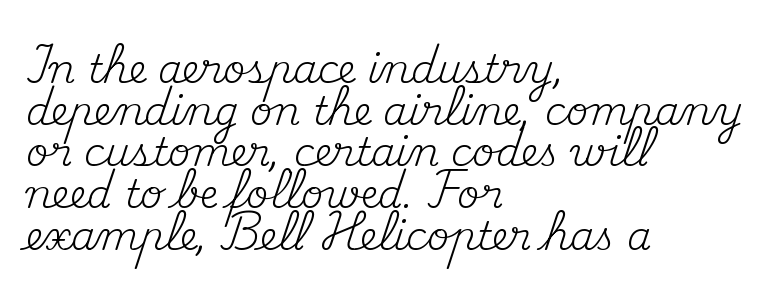
This sample has the flowing, uneven cadence of proportional lettering. Layout note: lines flush left. Tracking value appears to be zero — textbook default spacing. These glyphs show unthickened strokes, regular width or finer.
